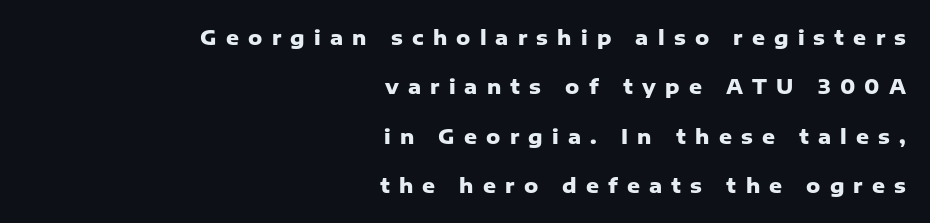
If you drew a line through each stem, it would be perfectly vertical. The strip under each line holds only bare page. These words are printed bold, with thick strokes throughout. This sample is right-justified, so line beginnings fall wherever the words allow. Compared with typical paragraphs, the rows here are farther apart. Between one letter and the next there's a generous, obvious gap.
